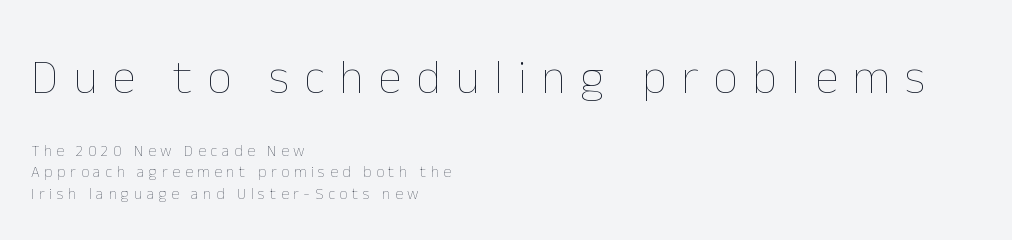
The image shows 49 px thin type, upright; set left-aligned, normal line spacing (1.34x), unusually wide letter spacing (+0.29 em), not underlined; the first (top) block is 3.06x larger; low stroke contrast and a medium x-height.
